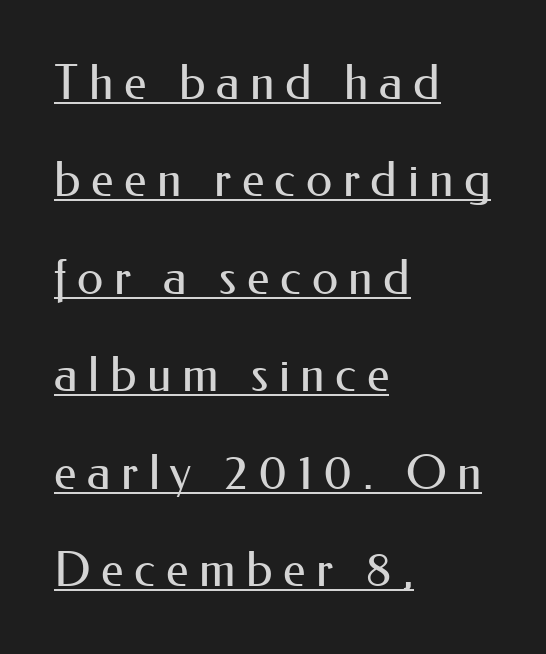
{"serif": "no", "italic": "no", "bold": "no", "weight": "regular", "width": "normal", "stroke_contrast": "medium", "x_height": "small", "monospaced": "no", "underline": "yes", "align": "left", "line_spacing": "loose", "line_spacing_ratio": 2.03, "letter_spacing": "wide", "letter_spacing_em": 0.22, "glyph_px": 48}
